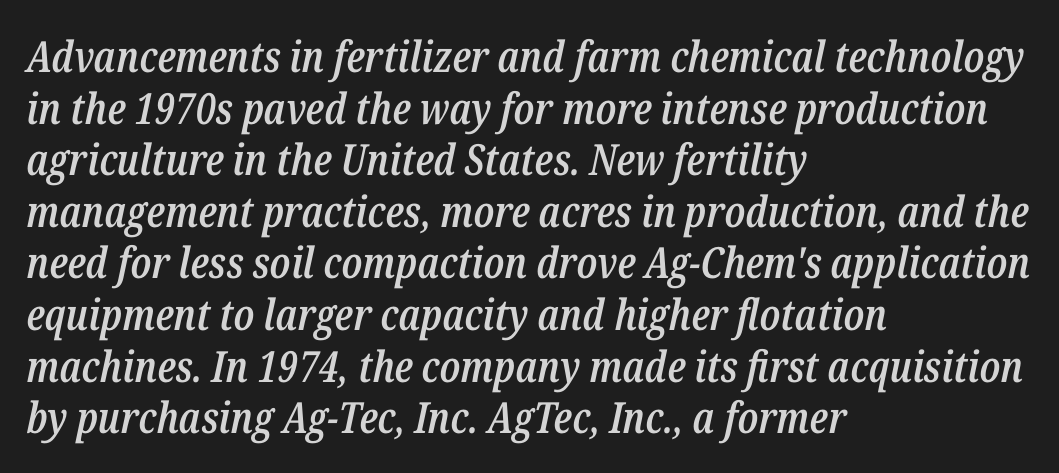
Q: Is the text bold? A: Semi-bold.
Q: Is the text italic (slanted)? A: Yes, it leans right by about 12 degrees.
Q: Is the text underlined? A: No.
Q: How is the paragraph aligned? A: Left-aligned.
Q: Is the spacing between letters normal or unusually wide? A: Normal.
Q: Width (condensed, normal, or wide)? A: Condensed.
Q: Stroke contrast? A: Low.
Q: x-height? A: Medium.
Q: Monospaced? A: No.
